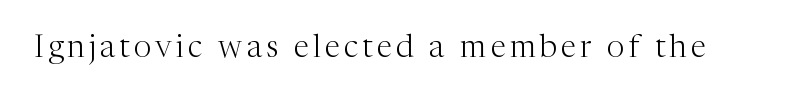
Q: Is the text bold? A: No.
Q: Is the text italic (slanted)? A: No, it is upright.
Q: Is the typeface a serif or a sans-serif typeface? A: Serif.
Q: Is the text underlined? A: No.
Q: Width (condensed, normal, or wide)? A: Normal.
Q: Stroke contrast? A: Medium.
Q: x-height? A: Medium.
Q: Monospaced? A: No.
